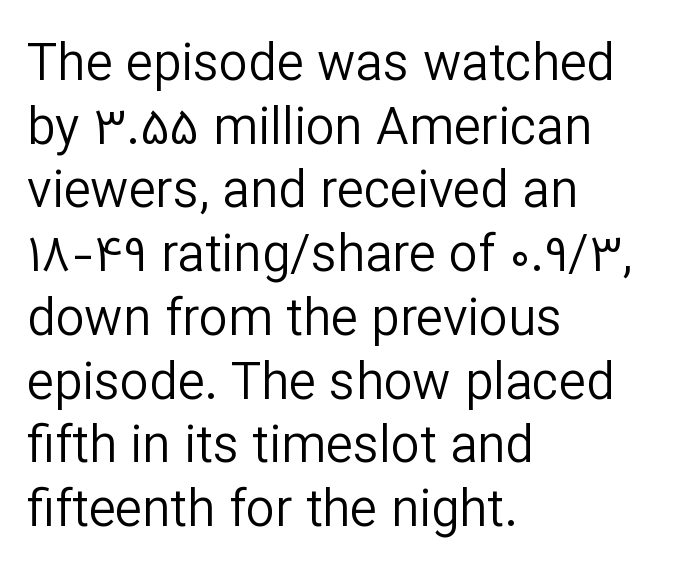
Q: Is the text bold? A: No.
Q: Is the text italic (slanted)? A: No, it is upright.
Q: Is the typeface a serif or a sans-serif typeface? A: Sans-serif.
Q: Is the text underlined? A: No.
Q: How is the paragraph aligned? A: Left-aligned.
Q: Is the spacing between letters normal or unusually wide? A: Normal.
Q: Is the spacing between lines tight, normal or loose? A: Normal.
Q: Width (condensed, normal, or wide)? A: Normal.
Q: Stroke contrast? A: Low.
Q: x-height? A: Medium.
Q: Monospaced? A: No.
